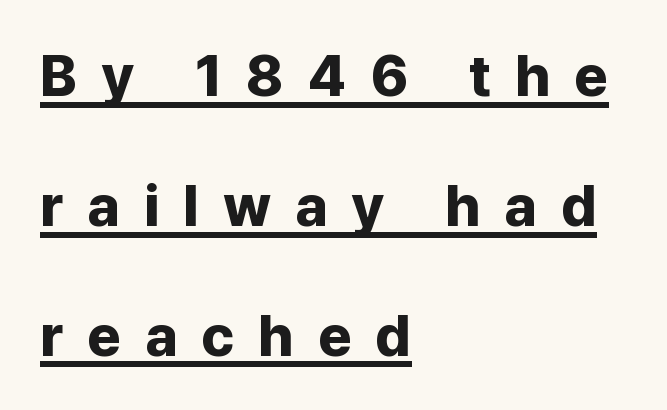
Q: Is the text bold? A: Yes.
Q: Is the text italic (slanted)? A: No, it is upright.
Q: Is the typeface a serif or a sans-serif typeface? A: Sans-serif.
Q: Is the text underlined? A: Yes.
Q: How is the paragraph aligned? A: Left-aligned.
Q: Is the spacing between letters normal or unusually wide? A: Unusually wide.
Q: Is the spacing between lines tight, normal or loose? A: Loose.
Q: Width (condensed, normal, or wide)? A: Normal.
Q: Stroke contrast? A: Low.
Q: x-height? A: Medium.
Q: Monospaced? A: No.
